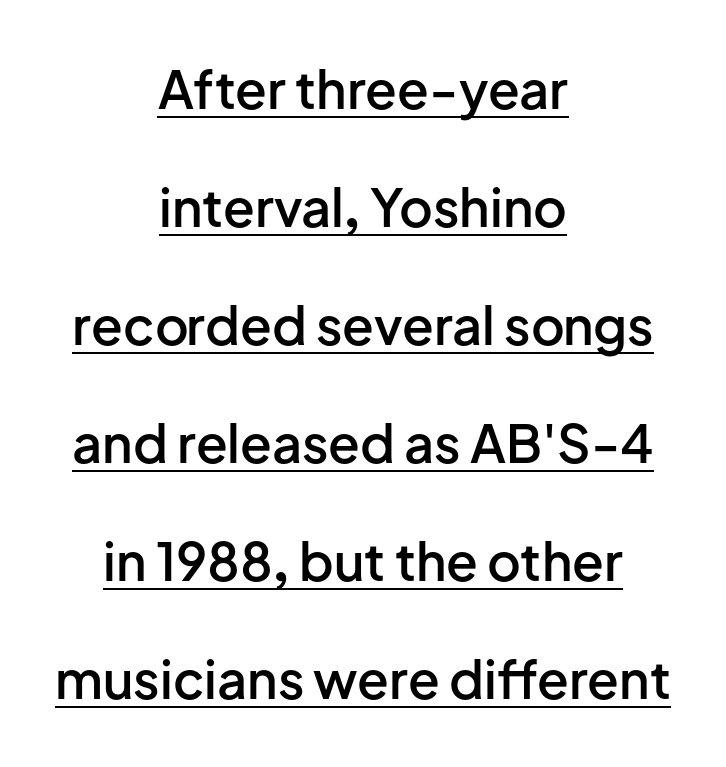
The passage shown is semibold, sitting just below true bold. The rendered words wear a rule along their underside. Rows of type keep a wide berth in the vertical direction. A typesetter would call this proportional, since set widths differ per character. This sample is center-justified, so both line endings float freely. These lines are composed in type without serifs.
